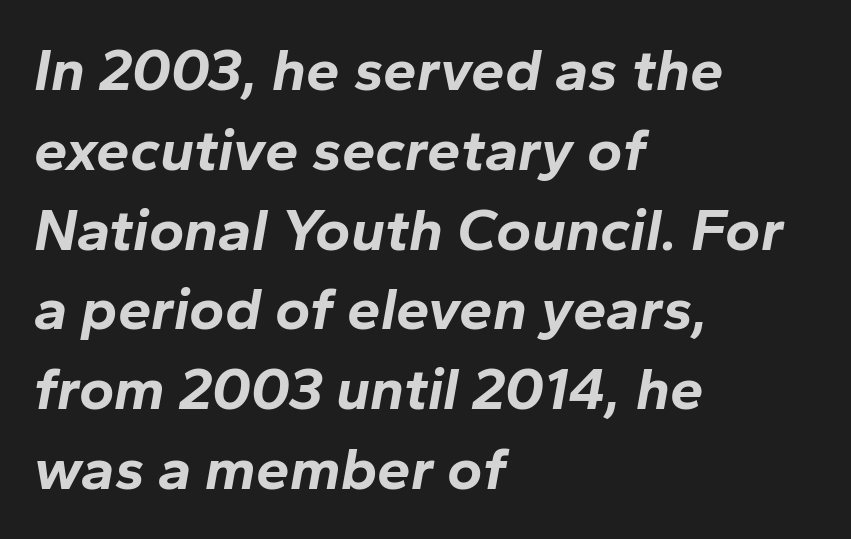
Q: Is the text bold? A: Yes.
Q: Is the text italic (slanted)? A: Yes, it leans right by about 10 degrees.
Q: Is the text underlined? A: No.
Q: How is the paragraph aligned? A: Left-aligned.
Q: Is the spacing between letters normal or unusually wide? A: Normal.
Q: Is the spacing between lines tight, normal or loose? A: Normal.
Q: Width (condensed, normal, or wide)? A: Normal.
Q: Stroke contrast? A: Low.
Q: x-height? A: Medium.
Q: Monospaced? A: No.
